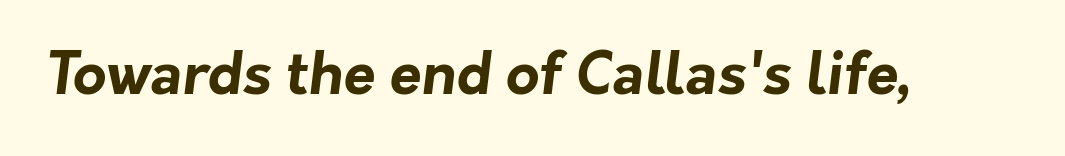
In terms of letterspacing, this is plain default setting. Nope, no serifs anywhere on these letters. Set as a true bold cut, around the 700 mark. The area under the type is left untouched. The letters advance in unequal steps, a hallmark of proportional type.
